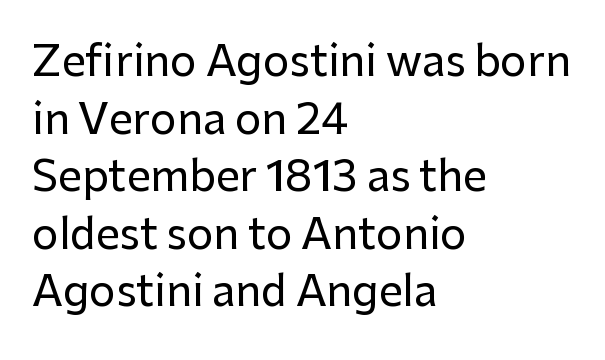
Q: Is the text italic (slanted)? A: No, it is upright.
Q: Is the typeface a serif or a sans-serif typeface? A: Sans-serif.
Q: Is the text underlined? A: No.
Q: How is the paragraph aligned? A: Left-aligned.
Q: Is the spacing between letters normal or unusually wide? A: Normal.
Q: Is the spacing between lines tight, normal or loose? A: Normal.
Q: Width (condensed, normal, or wide)? A: Normal.
Q: Stroke contrast? A: Low.
Q: x-height? A: Medium.
Q: Monospaced? A: No.
